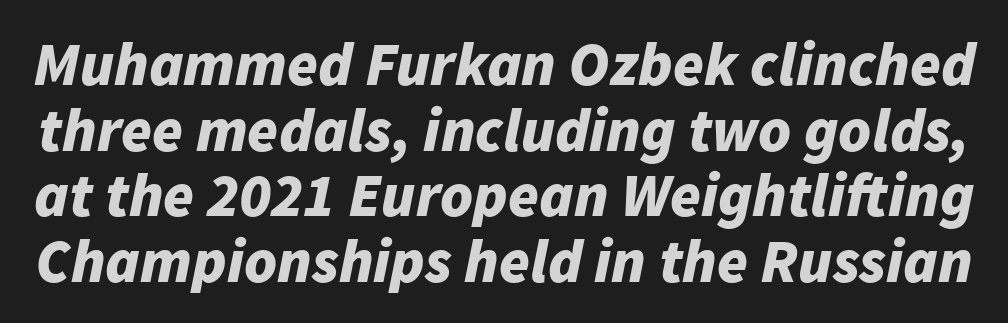
Q: Is the text bold? A: Yes.
Q: Is the text italic (slanted)? A: Yes, it leans right by about 11 degrees.
Q: Is the text underlined? A: No.
Q: Is the spacing between letters normal or unusually wide? A: Normal.
Q: Is the spacing between lines tight, normal or loose? A: Tight.
Q: Width (condensed, normal, or wide)? A: Normal.
Q: Stroke contrast? A: Low.
Q: x-height? A: Medium.
Q: Monospaced? A: No.
